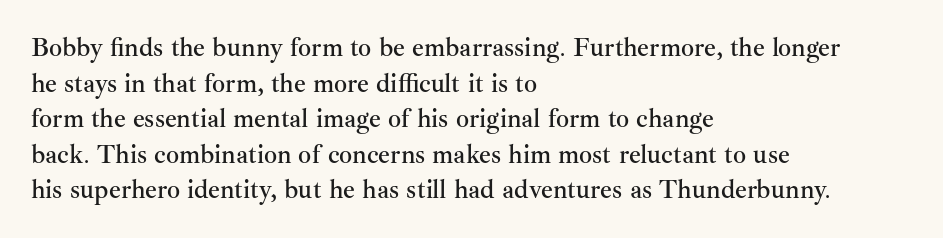
Q: Is the text italic (slanted)? A: No, it is upright.
Q: Is the text underlined? A: No.
Q: How is the paragraph aligned? A: Left-aligned.
Q: Is the spacing between letters normal or unusually wide? A: Normal.
Q: Is the spacing between lines tight, normal or loose? A: Normal.
